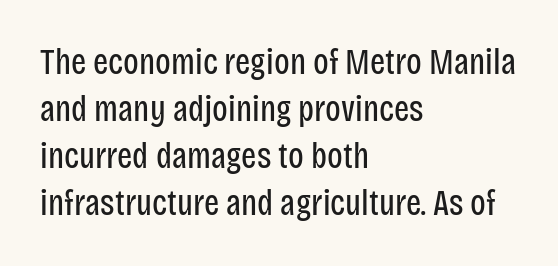
{"serif": "no", "italic": "no", "bold": "no", "weight": "regular", "width": "condensed", "stroke_contrast": "low", "x_height": "large", "monospaced": "no", "underline": "no", "align": "left", "line_spacing": "normal", "line_spacing_ratio": 1.31, "letter_spacing": "normal", "letter_spacing_em": 0.0, "glyph_px": 36}
